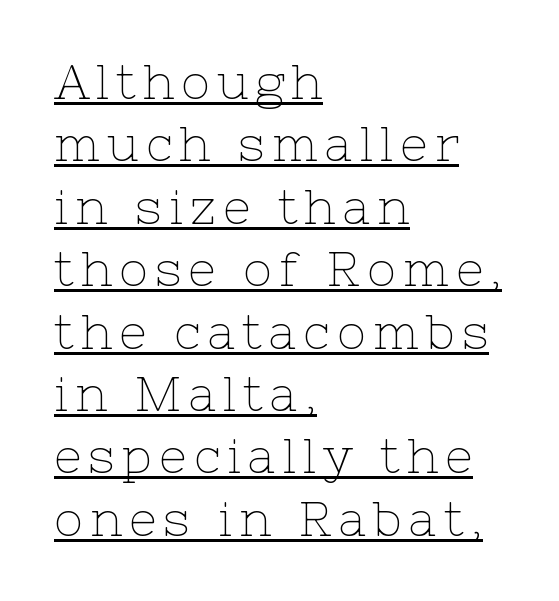
The image shows 48 px thin serif type, upright; set left-aligned, normal line spacing (1.3x), underlined; low stroke contrast and a medium x-height.
